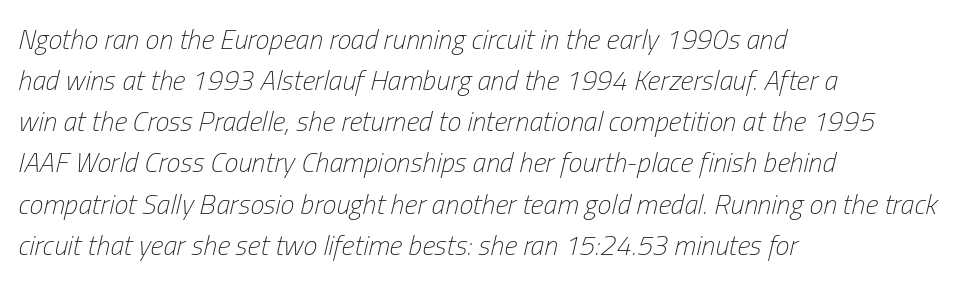
Q: Is the text bold? A: No.
Q: Is the text italic (slanted)? A: Yes, it leans right by about 13 degrees.
Q: Is the text underlined? A: No.
Q: How is the paragraph aligned? A: Left-aligned.
Q: Is the spacing between letters normal or unusually wide? A: Normal.
Q: Is the spacing between lines tight, normal or loose? A: Normal.
Q: Width (condensed, normal, or wide)? A: Condensed.
Q: Stroke contrast? A: Low.
Q: x-height? A: Medium.
Q: Monospaced? A: No.
